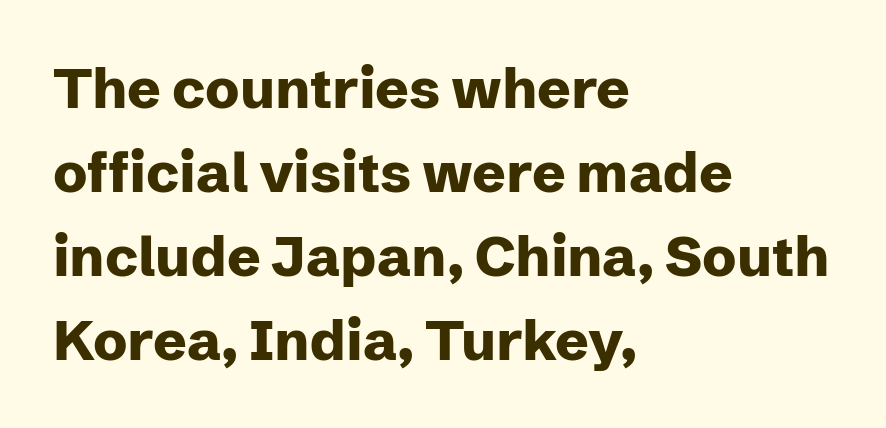
{"serif": "no", "italic": "no", "bold": "yes", "weight": "heavy", "width": "normal", "stroke_contrast": "low", "x_height": "medium", "monospaced": "no", "underline": "no", "align": "left", "line_spacing": "normal", "line_spacing_ratio": 1.5, "letter_spacing": "normal", "letter_spacing_em": 0.0, "glyph_px": 56}
